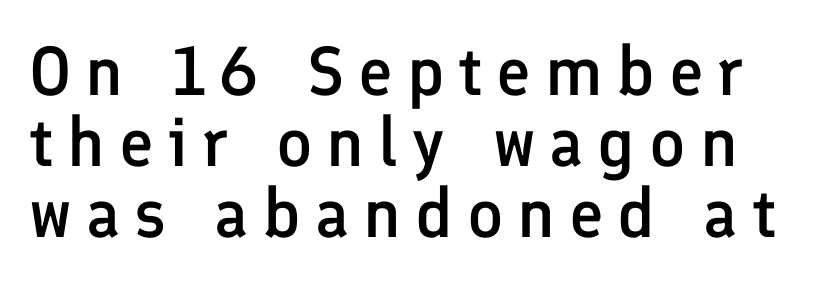
No feet cap the strokes, marking this as sans-serif type. Quick note: interline space is minimal. The letters are semibold — heavier than regular but short of a full bold. The face used here is proportionally spaced, like ordinary book or web type.
